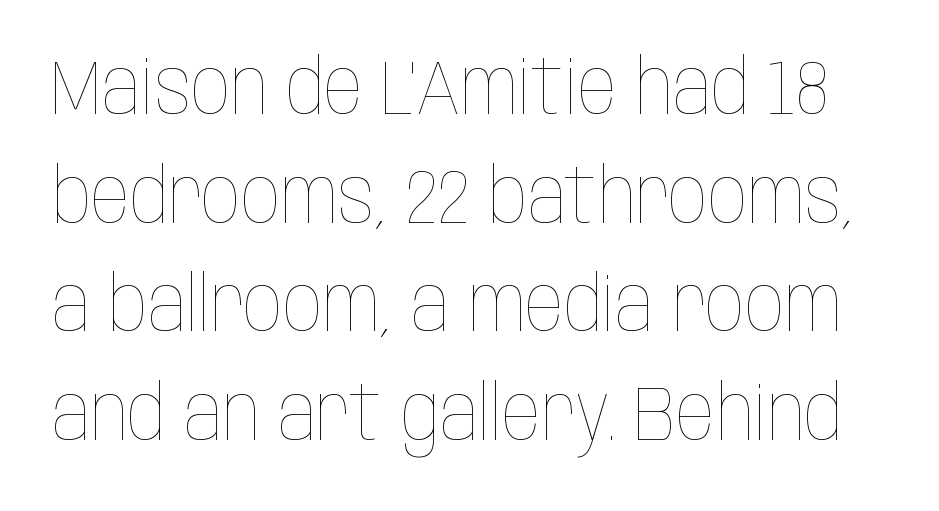
{"italic": "no", "bold": "no", "weight": "thin", "width": "condensed", "stroke_contrast": "low", "x_height": "large", "monospaced": "no", "underline": "no", "line_spacing": "normal", "line_spacing_ratio": 1.41, "letter_spacing": "normal", "letter_spacing_em": 0.0, "glyph_px": 77}
